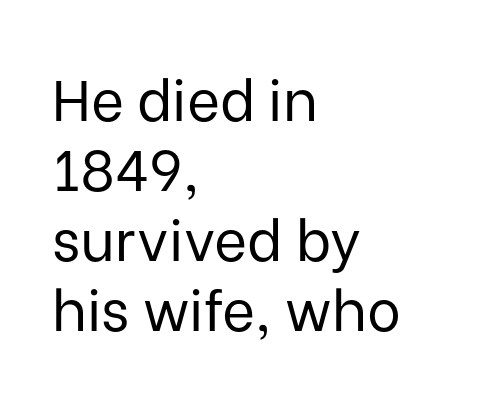
The image shows 57 px regular-weight sans-serif type, upright; set left-aligned, line spacing 1.23x, normal letter spacing, not underlined; low stroke contrast and a medium x-height.
